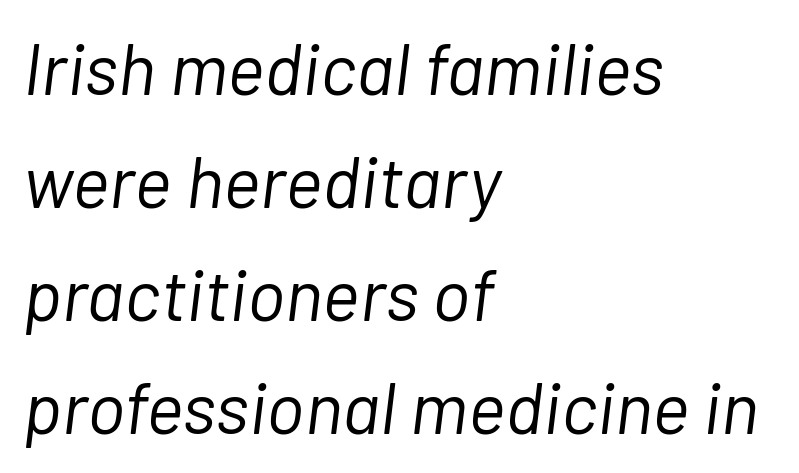
Q: Is the text bold? A: No.
Q: Is the text italic (slanted)? A: Yes, it leans right by about 7 degrees.
Q: Is the text underlined? A: No.
Q: How is the paragraph aligned? A: Left-aligned.
Q: Is the spacing between letters normal or unusually wide? A: Normal.
Q: Is the spacing between lines tight, normal or loose? A: Normal.
Q: Width (condensed, normal, or wide)? A: Normal.
Q: Stroke contrast? A: Low.
Q: x-height? A: Medium.
Q: Monospaced? A: No.
